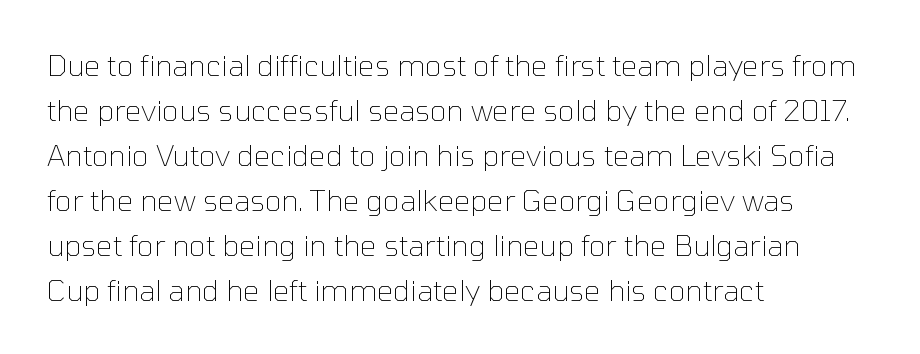
Q: Is the text bold? A: No.
Q: Is the text italic (slanted)? A: No, it is upright.
Q: Is the typeface a serif or a sans-serif typeface? A: Sans-serif.
Q: Is the text underlined? A: No.
Q: How is the paragraph aligned? A: Left-aligned.
Q: Is the spacing between letters normal or unusually wide? A: Normal.
Q: Is the spacing between lines tight, normal or loose? A: Normal.
Q: Width (condensed, normal, or wide)? A: Normal.
Q: Stroke contrast? A: Low.
Q: x-height? A: Medium.
Q: Monospaced? A: No.
